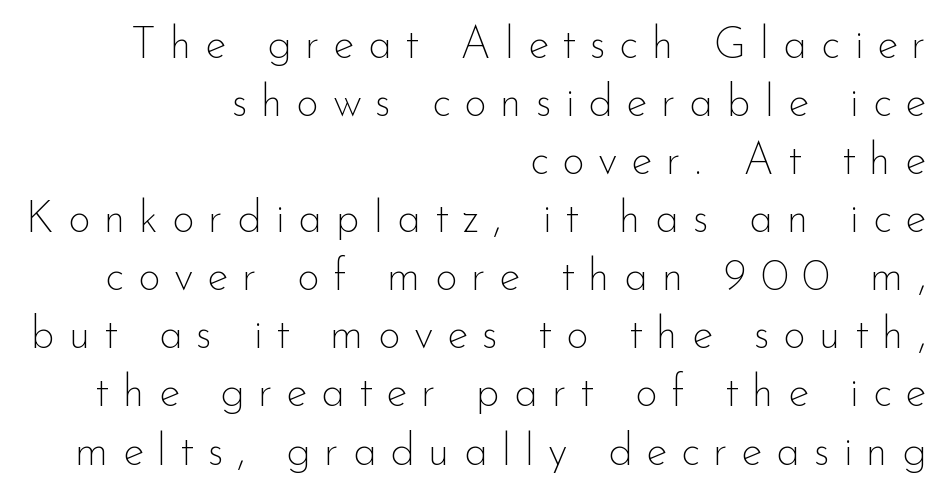
The image shows 44 px thin sans-serif type, upright; set right-aligned, normal line spacing (1.32x), unusually wide letter spacing (+0.31 em), not underlined; low stroke contrast and a small x-height.
